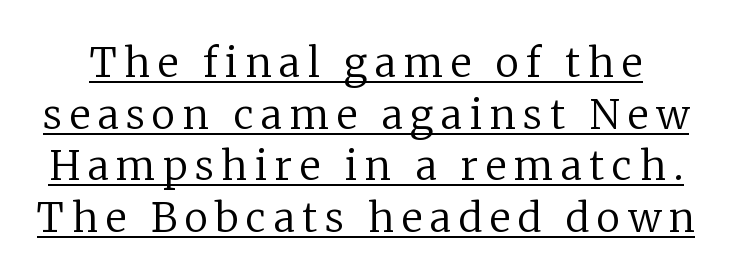
In terms of posture, this sample is upright. Is the stroke heavy? The answer is a plain regular-or-lighter. You can tell from the footed stems that serif type was used. Is there an underline? Yes — a line sits under the letters. The passage shown is typed in a proportional face where columns would drift.
